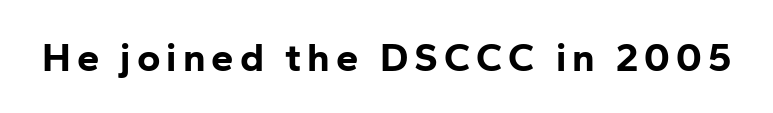
{"serif": "no", "italic": "no", "bold": "yes", "weight": "bold", "width": "normal", "stroke_contrast": "low", "x_height": "medium", "monospaced": "no", "underline": "no", "glyph_px": 40}
